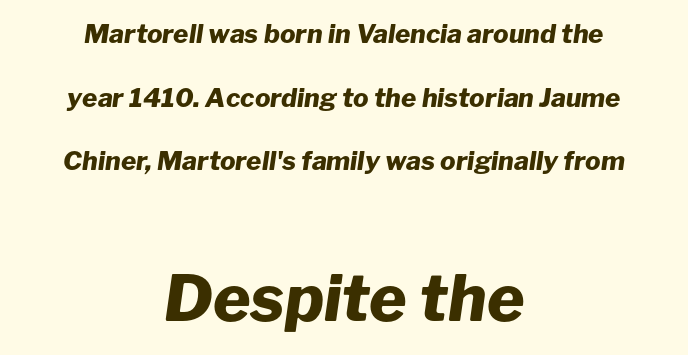
The image shows 64 px heavy type, italic (leaning right); set centered, loose line spacing (2.45x), normal letter spacing, not underlined; the second (bottom) block is 2.46x larger; low stroke contrast and a medium x-height.
